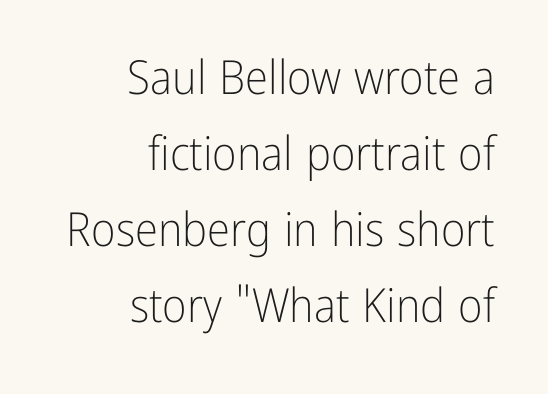
The image shows 47 px light, condensed sans-serif type, upright; set right-aligned, normal line spacing (1.62x), normal letter spacing, not underlined; low stroke contrast and a medium x-height.
